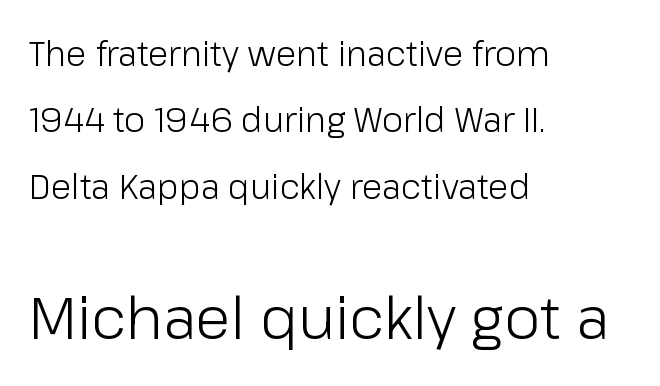
Does extra space separate the letters? No, they use regular spacing. A quiet, ordinary-to-light weight characterises the typeface. Layout note: lines flush left. The lettering holds an erect, upright posture throughout.
